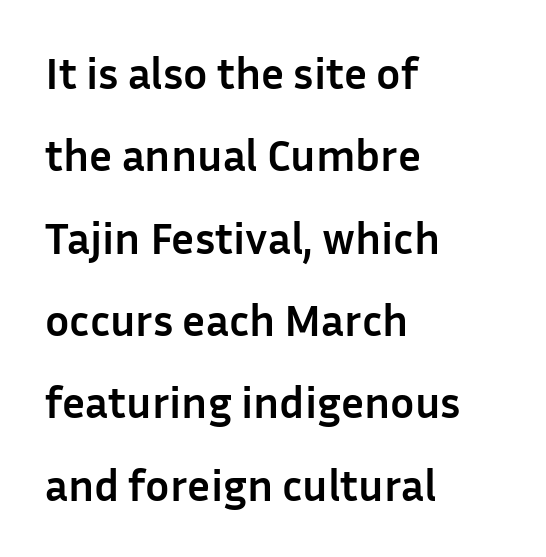
Q: Is the text bold? A: Yes.
Q: Is the text italic (slanted)? A: No, it is upright.
Q: Is the typeface a serif or a sans-serif typeface? A: Sans-serif.
Q: Is the text underlined? A: No.
Q: How is the paragraph aligned? A: Left-aligned.
Q: Is the spacing between letters normal or unusually wide? A: Normal.
Q: Width (condensed, normal, or wide)? A: Normal.
Q: Stroke contrast? A: Low.
Q: x-height? A: Medium.
Q: Monospaced? A: No.
